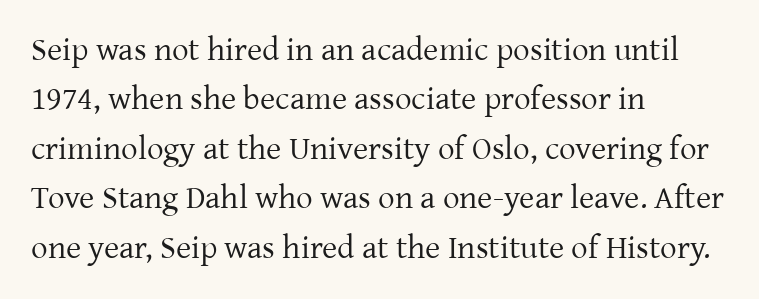
Proportional: the letters do not fall into vertical columns. These lines sit exactly where default settings would place them. No chunkiness to these letters — they're not bold. Where is the straight margin? On the left. Lines of text with bare space underneath.
